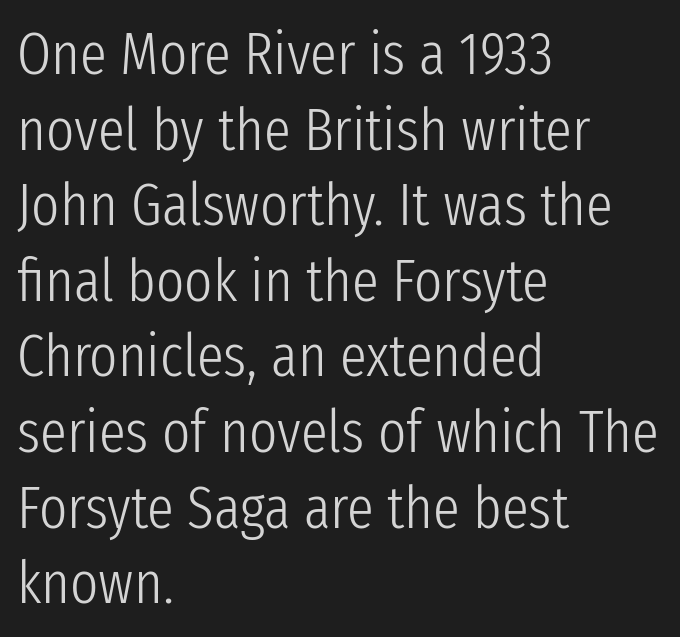
The image shows 60 px light, condensed sans-serif type, upright; set left-aligned, normal line spacing (1.26x), normal letter spacing, not underlined; low stroke contrast and a medium x-height.
